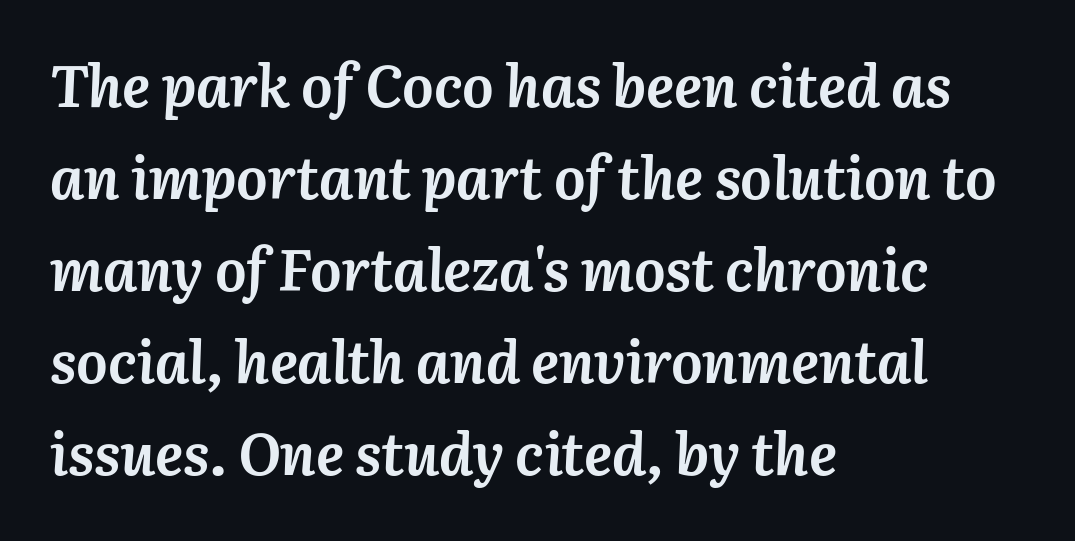
Q: Is the text bold? A: Yes.
Q: Is the text italic (slanted)? A: Yes, it leans right by about 3 degrees.
Q: Is the text underlined? A: No.
Q: How is the paragraph aligned? A: Left-aligned.
Q: Is the spacing between letters normal or unusually wide? A: Normal.
Q: Is the spacing between lines tight, normal or loose? A: Normal.
Q: Width (condensed, normal, or wide)? A: Normal.
Q: Stroke contrast? A: Medium.
Q: x-height? A: Medium.
Q: Monospaced? A: No.
